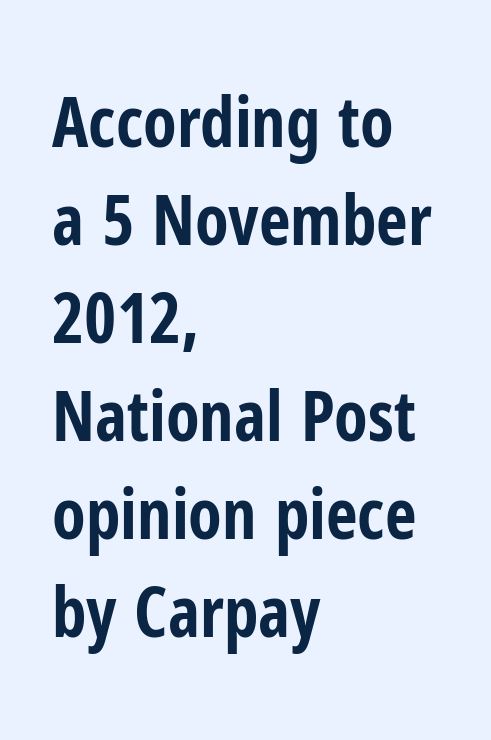
Regarding leading, the lines here are spaced in the standard way. Think of a printed novel: that variable character pitch is what you see here. This is the regular roman posture of the typeface. Just letters on the line, the space beneath them empty. Weight: bold.
